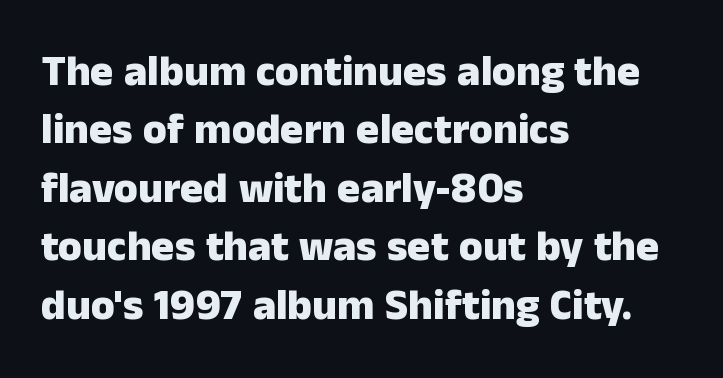
The image shows 43 px heavy sans-serif type, upright; set left-aligned, normal line spacing (1.36x), normal letter spacing, not underlined; low stroke contrast and a medium x-height.
